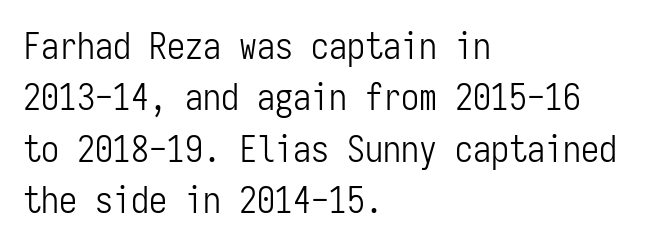
Bare-footed words on every line. Ordinary non-slanted type is in use. The rendering keeps characters at their native spacing. Every character here occupies the same horizontal width, giving the sample a typewriter-like rhythm. Line beginnings align vertically; line endings do not. Serifs: no, the terminals of the letterforms are clean.
